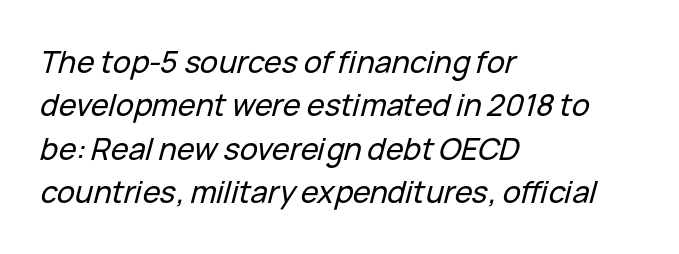
The image shows 30 px text type, italic (leaning right); set left-aligned, normal line spacing (1.45x), normal letter spacing, not underlined; low stroke contrast and a medium x-height.
